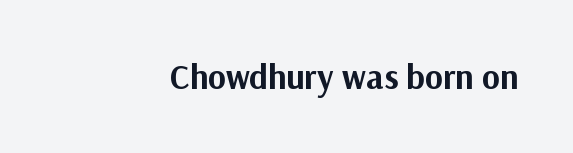
Every character sits straight up, as roman type does. Underline: absent. Serifs: no, the terminals of the letterforms are clean. Varying glyph widths throughout — classic text-font behaviour.
